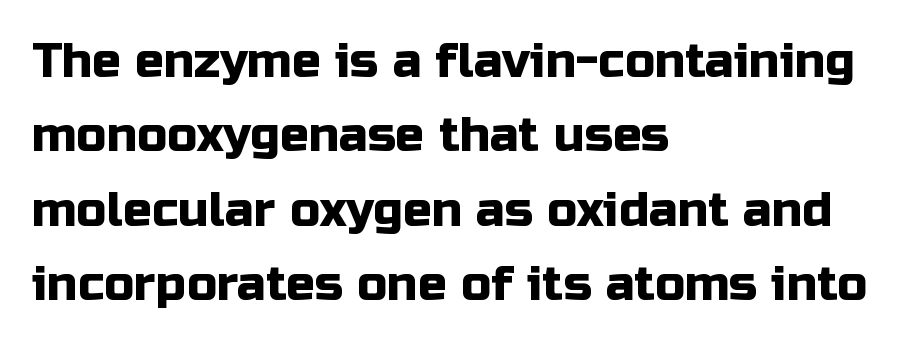
{"serif": "no", "italic": "no", "width": "normal", "stroke_contrast": "low", "x_height": "medium", "monospaced": "no", "underline": "no", "align": "left", "line_spacing": "normal", "line_spacing_ratio": 1.55, "letter_spacing": "normal", "letter_spacing_em": 0.0, "glyph_px": 48}
